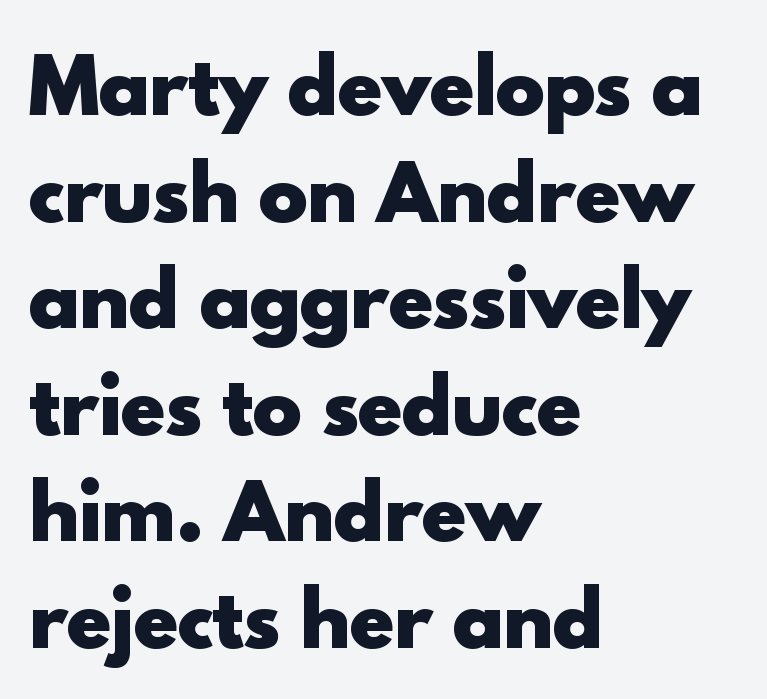
{"serif": "no", "italic": "no", "bold": "yes", "weight": "heavy", "width": "normal", "x_height": "small", "monospaced": "no", "underline": "no", "align": "left", "line_spacing": "normal", "line_spacing_ratio": 1.44, "letter_spacing": "normal", "letter_spacing_em": 0.0, "glyph_px": 74}
